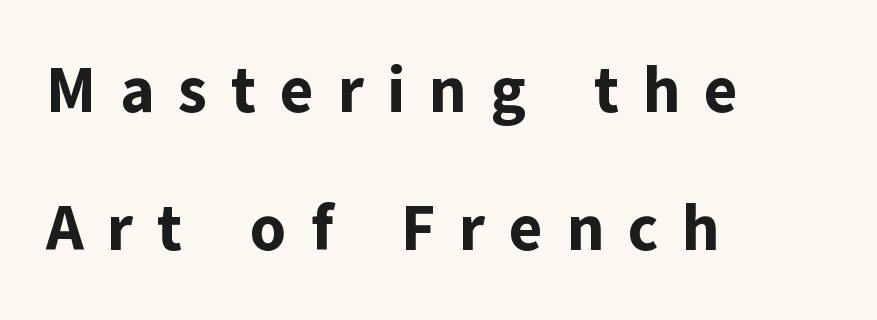
Examine the stroke ends and you'll find no serifs. Clear beneath every line of the passage. This rendering uses left alignment, leaving the right contour irregular. Between one letter and the next there's a generous, obvious gap. The type sits square on the baseline with zero lean. Spacing verdict: proportional, widths tailored to each character.
